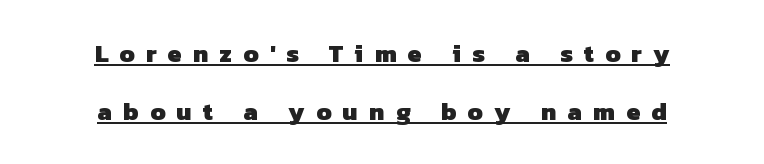
Q: Is the text bold? A: Yes.
Q: Is the text underlined? A: Yes.
Q: How is the paragraph aligned? A: Centered.
Q: Is the spacing between letters normal or unusually wide? A: Unusually wide.
Q: Is the spacing between lines tight, normal or loose? A: Loose.
